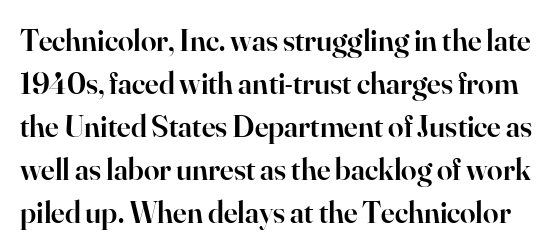
Is this a fixed-width face? No — the glyphs have proportional, varying widths. Weight: semibold (demi). Check the space under the baseline: it is left empty. What stands out about the letter spacing? Nothing — it is the standard amount. This sample uses a serif face.
